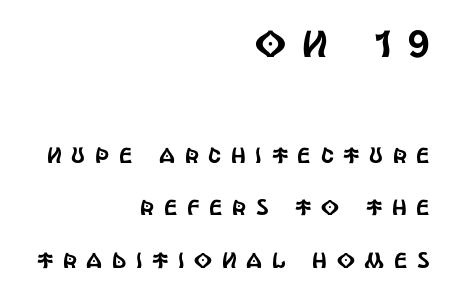
The image shows 38 px condensed sans-serif type, upright; set right-aligned, loose line spacing (2.4x), unusually wide letter spacing (+0.44 em), not underlined; the first (top) block is 1.73x larger; a large x-height.
